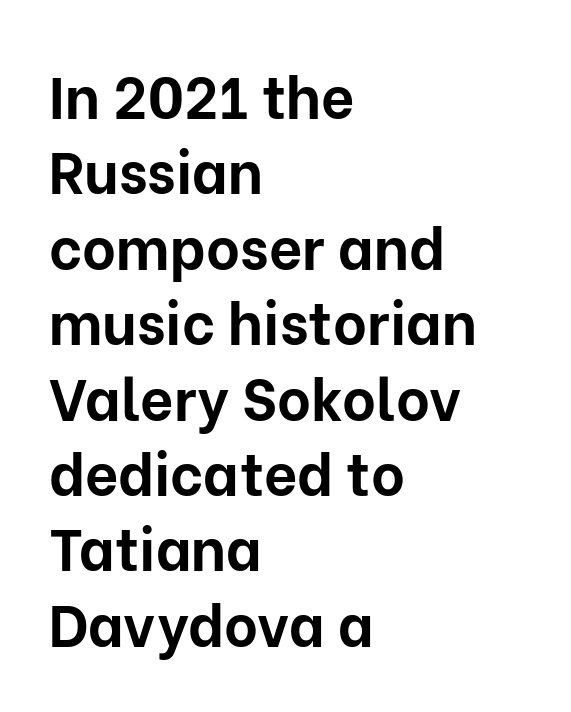
The image shows 58 px bold sans-serif type, upright; set left-aligned, normal line spacing (1.3x), normal letter spacing, not underlined; low stroke contrast and a medium x-height.
